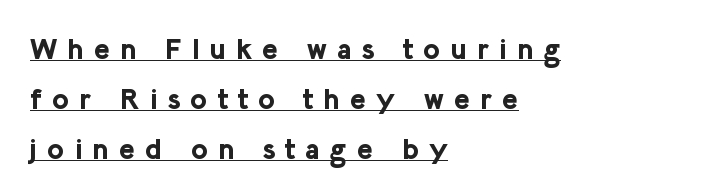
The image shows 29 px bold sans-serif type, upright; set left-aligned, line spacing 1.72x, unusually wide letter spacing (+0.35 em), underlined; low stroke contrast and a medium x-height.
